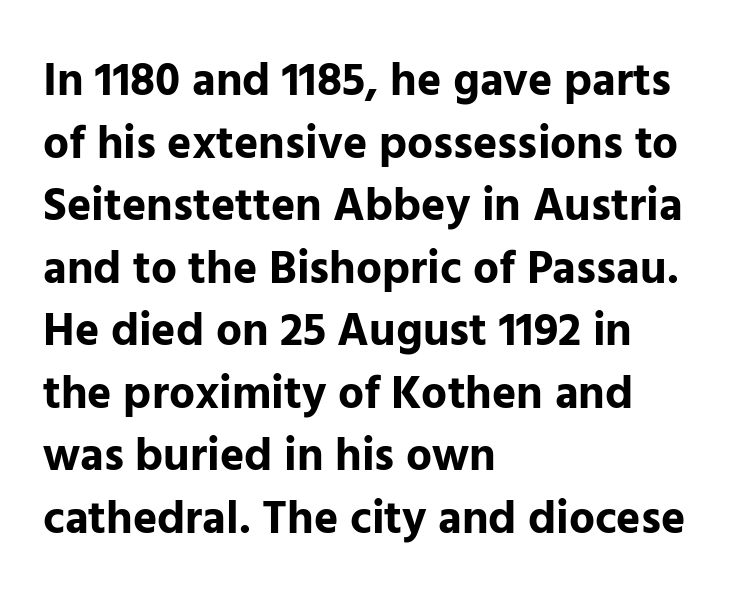
Q: Is the text bold? A: Yes.
Q: Is the text italic (slanted)? A: No, it is upright.
Q: Is the typeface a serif or a sans-serif typeface? A: Sans-serif.
Q: Is the text underlined? A: No.
Q: How is the paragraph aligned? A: Left-aligned.
Q: Is the spacing between letters normal or unusually wide? A: Normal.
Q: Is the spacing between lines tight, normal or loose? A: Normal.
Q: Width (condensed, normal, or wide)? A: Normal.
Q: Stroke contrast? A: Low.
Q: x-height? A: Medium.
Q: Monospaced? A: No.
